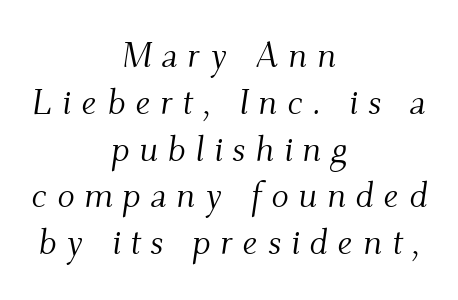
{"serif": "yes", "italic": "yes", "lean": "right", "slant_degrees": 9, "bold": "no", "weight": "light", "width": "normal", "stroke_contrast": "medium", "x_height": "small", "monospaced": "no", "underline": "no", "align": "center", "line_spacing": "normal", "line_spacing_ratio": 1.3, "letter_spacing": "wide", "letter_spacing_em": 0.27, "glyph_px": 36}
